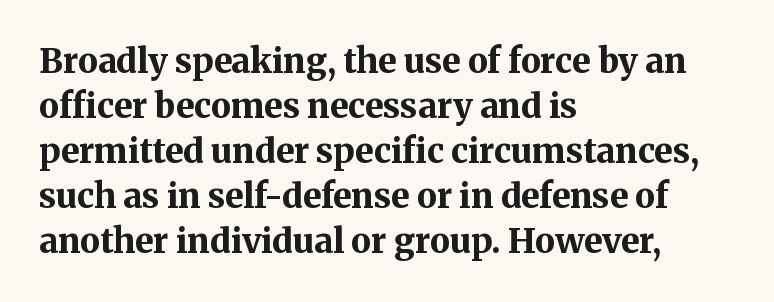
{"serif": "yes", "italic": "no", "bold": "yes", "weight": "bold", "width": "normal", "stroke_contrast": "medium", "x_height": "medium", "monospaced": "no", "underline": "no", "align": "left", "line_spacing": "normal", "line_spacing_ratio": 1.32, "letter_spacing": "normal", "letter_spacing_em": 0.0, "glyph_px": 34}
